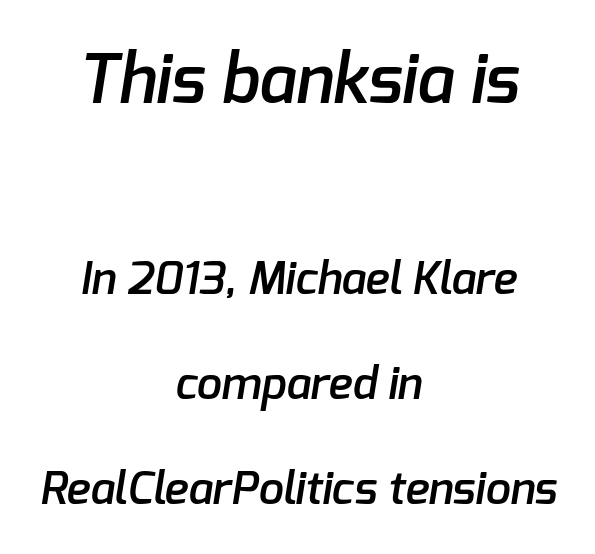
Bigger letters appear in the top chunk; the bottom chunk is reduced. Baseline-to-baseline distance is far greater than the letter height. Alignment: centered. A clean baseline with only descenders dipping below it.
